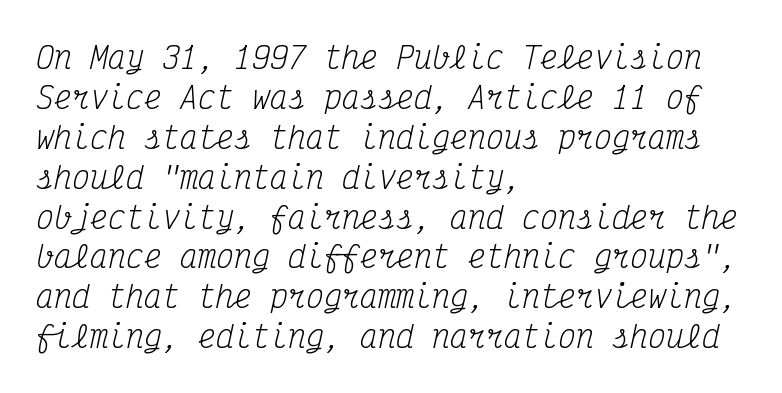
The image shows 30 px regular-weight, condensed serif type, italic (leaning right), monospaced; set left-aligned, normal line spacing (1.33x), normal letter spacing, not underlined; medium stroke contrast and a medium x-height.
